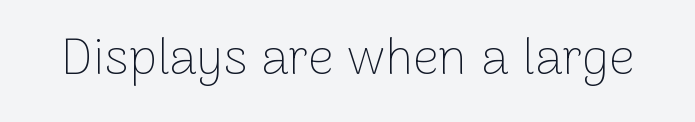
You could not count columns in this text — the font is proportionally spaced. Nope, not italic — everything's standing straight. Honestly, the letter spacing is just normal — you wouldn't notice it. The baseline area is clear. The characters are drawn with everyday or finer stroke widths. Each letter's strokes conclude bluntly, with no projecting serifs.
